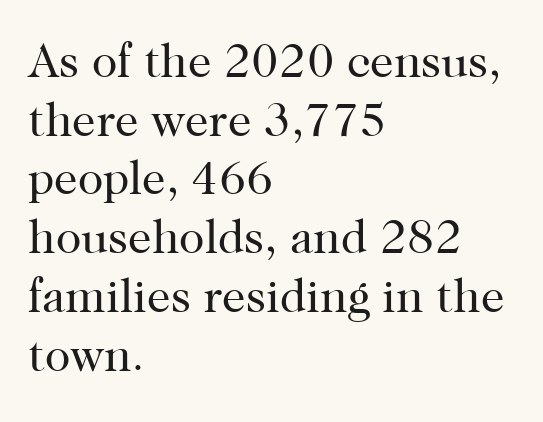
{"serif": "yes", "italic": "no", "bold": "no", "weight": "regular", "width": "normal", "stroke_contrast": "high", "x_height": "medium", "monospaced": "no", "underline": "no", "align": "left", "line_spacing": "normal", "line_spacing_ratio": 1.25, "letter_spacing": "normal", "letter_spacing_em": 0.0, "glyph_px": 47}
